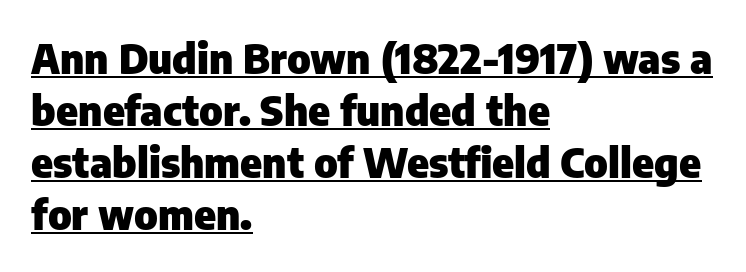
{"serif": "no", "italic": "no", "bold": "yes", "weight": "heavy", "width": "normal", "stroke_contrast": "low", "x_height": "medium", "monospaced": "no", "underline": "yes", "align": "left", "line_spacing": "normal", "line_spacing_ratio": 1.27, "letter_spacing": "normal", "letter_spacing_em": 0.0, "glyph_px": 41}
